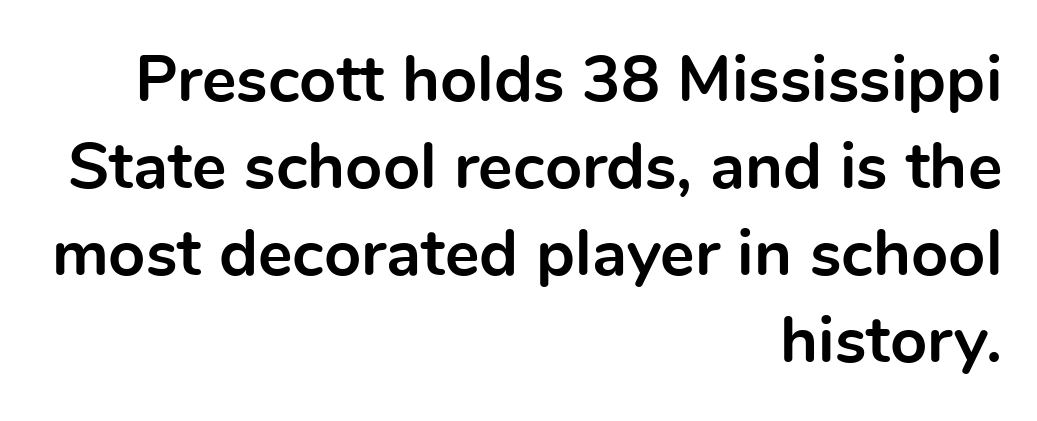
{"serif": "no", "italic": "no", "bold": "yes", "weight": "bold", "width": "normal", "x_height": "medium", "monospaced": "no", "underline": "no", "align": "right", "line_spacing": "normal", "line_spacing_ratio": 1.34, "letter_spacing": "normal", "letter_spacing_em": 0.0, "glyph_px": 65}
